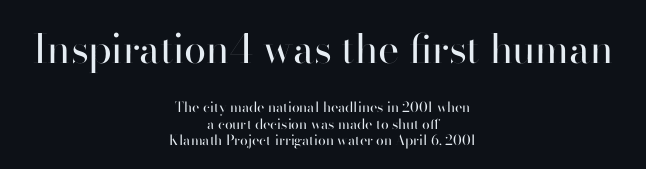
The glyphs in this specimen are sans serif. A typesetter would call this zero additional tracking. Quick note: not italic, upright. Varying glyph widths throughout — classic text-font behaviour. Ink coverage per letter is moderate at most. This sample is center-justified, so both line endings float freely.
